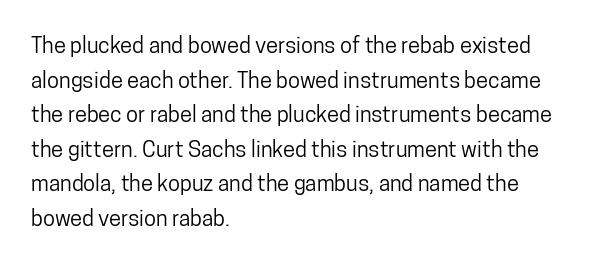
{"italic": "no", "underline": "no", "align": "left", "line_spacing": "normal", "line_spacing_ratio": 1.57, "letter_spacing": "normal", "letter_spacing_em": 0.0, "glyph_px": 22}
